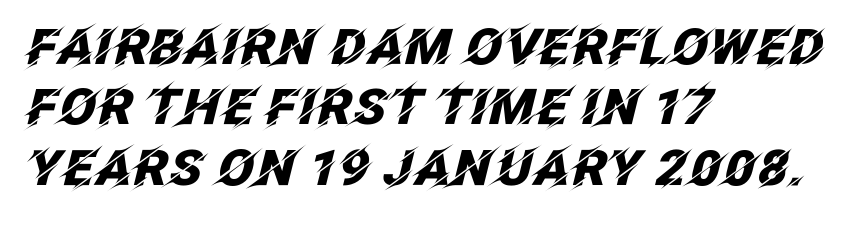
Q: Is the text bold? A: Yes.
Q: Is the text italic (slanted)? A: Yes, it leans right by about 12 degrees.
Q: Is the text underlined? A: No.
Q: How is the paragraph aligned? A: Left-aligned.
Q: Is the spacing between letters normal or unusually wide? A: Normal.
Q: Width (condensed, normal, or wide)? A: Normal.
Q: Stroke contrast? A: Low.
Q: x-height? A: Large.
Q: Monospaced? A: No.
